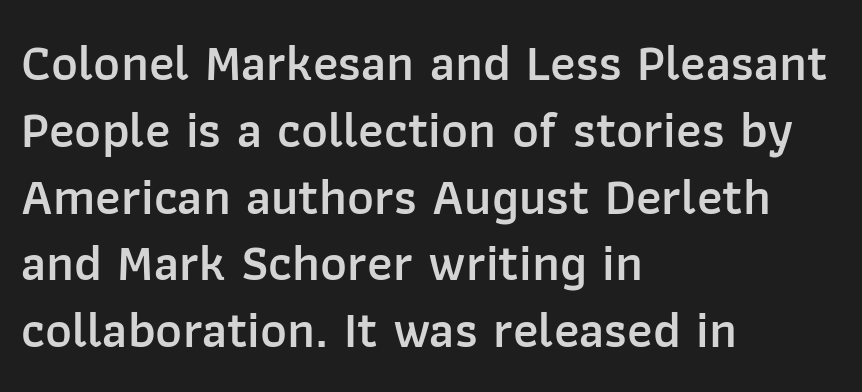
The image shows 51 px semibold sans-serif type, upright; set left-aligned, normal line spacing (1.31x), normal letter spacing, not underlined; low stroke contrast and a medium x-height.
